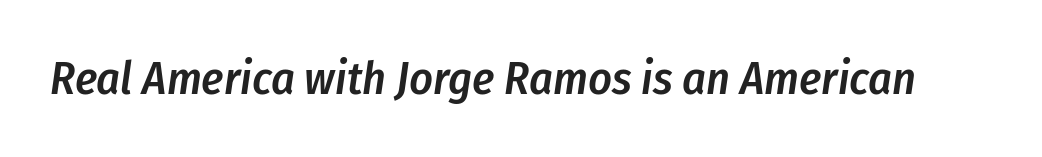
{"italic": "yes", "lean": "right", "slant_degrees": 8, "bold": "semi", "weight": "semibold", "width": "condensed", "stroke_contrast": "low", "x_height": "medium", "monospaced": "no", "underline": "no", "letter_spacing": "normal", "letter_spacing_em": 0.0, "glyph_px": 46}
